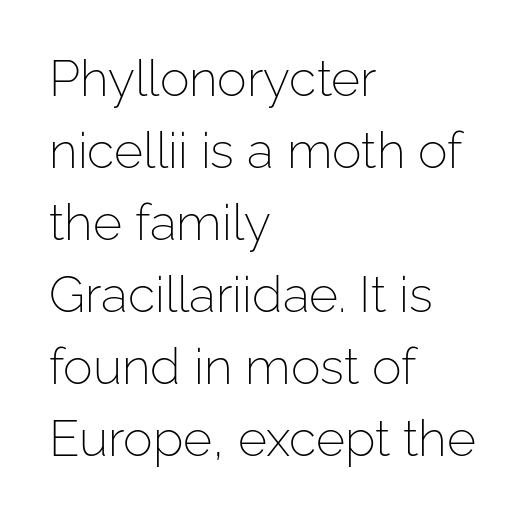
{"serif": "no", "italic": "no", "bold": "no", "weight": "light", "width": "normal", "stroke_contrast": "low", "x_height": "medium", "monospaced": "no", "underline": "no", "align": "left", "line_spacing": "normal", "line_spacing_ratio": 1.44, "letter_spacing": "normal", "letter_spacing_em": 0.0, "glyph_px": 50}
